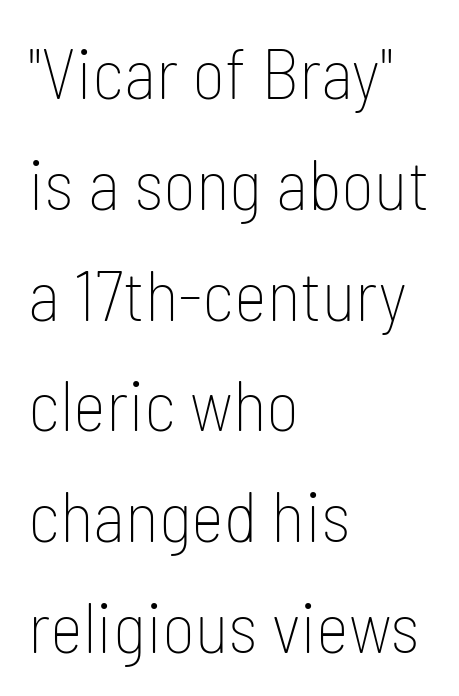
{"serif": "no", "italic": "no", "bold": "no", "weight": "thin", "width": "condensed", "stroke_contrast": "low", "x_height": "medium", "monospaced": "no", "underline": "no", "align": "left", "line_spacing": "normal", "line_spacing_ratio": 1.56, "letter_spacing": "normal", "letter_spacing_em": 0.0, "glyph_px": 71}
